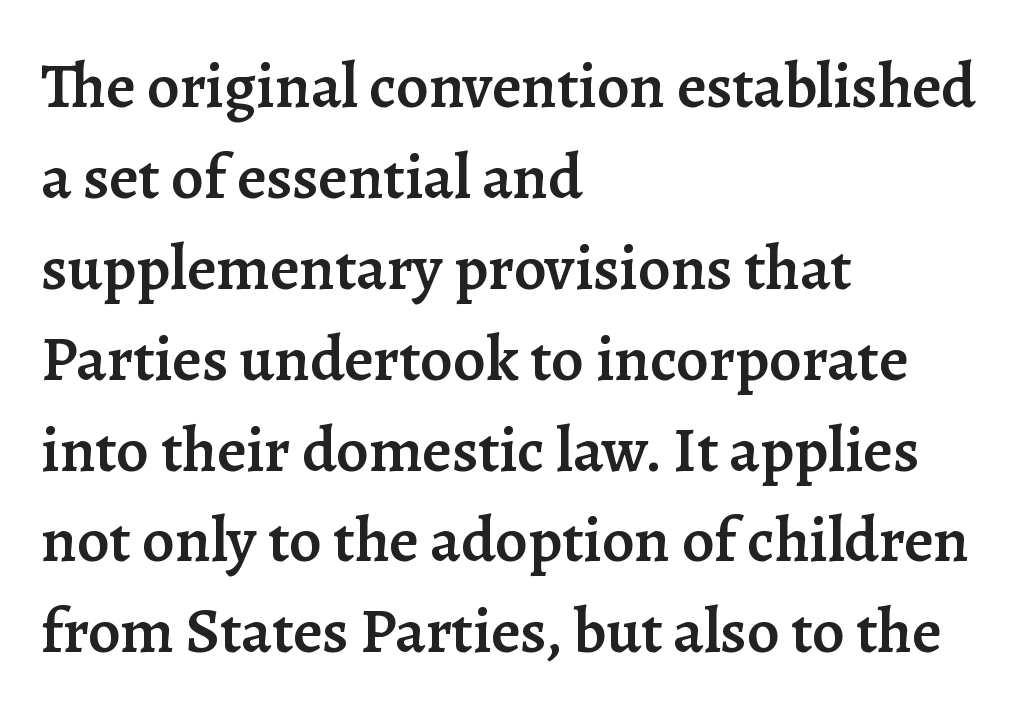
{"serif": "yes", "italic": "no", "bold": "semi", "weight": "semibold", "width": "normal", "stroke_contrast": "low", "x_height": "medium", "monospaced": "no", "underline": "no", "align": "left", "line_spacing": "normal", "line_spacing_ratio": 1.42, "letter_spacing": "normal", "letter_spacing_em": 0.0, "glyph_px": 64}
